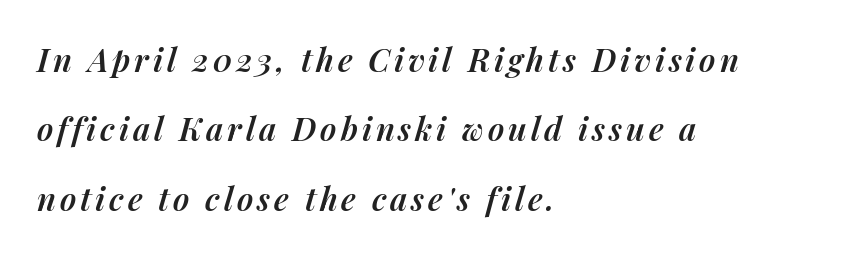
Q: Is the text bold? A: Semi-bold.
Q: Is the text italic (slanted)? A: Yes, it leans right by about 14 degrees.
Q: Is the text underlined? A: No.
Q: How is the paragraph aligned? A: Left-aligned.
Q: Is the spacing between lines tight, normal or loose? A: Loose.
Q: Width (condensed, normal, or wide)? A: Normal.
Q: Stroke contrast? A: Medium.
Q: x-height? A: Medium.
Q: Monospaced? A: No.
